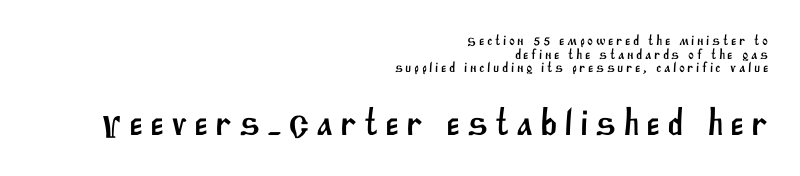
The image shows 37 px sans-serif type; set right-aligned, tight line spacing (0.97x), not underlined; the second (bottom) block is 2.64x larger; medium stroke contrast and a large x-height.
